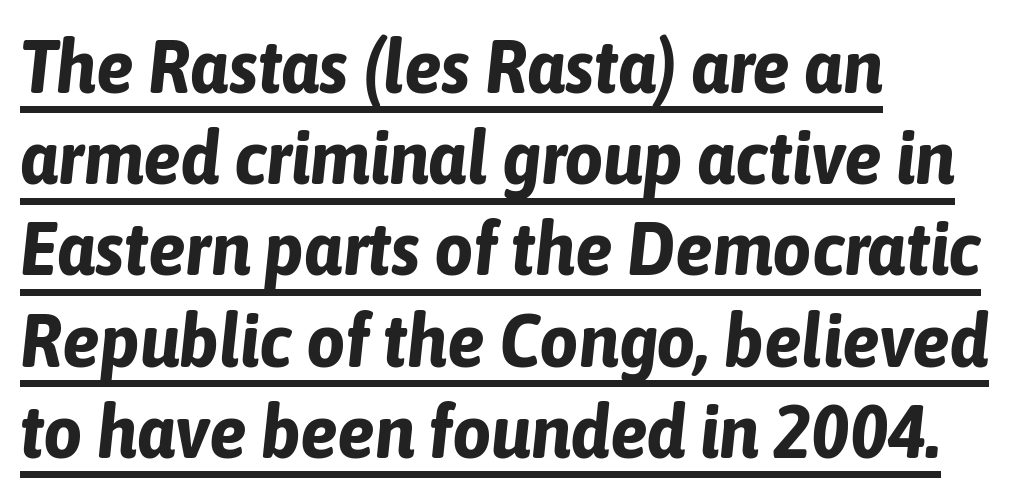
Q: Is the text bold? A: Yes.
Q: Is the text italic (slanted)? A: Yes, it leans right by about 6 degrees.
Q: Is the text underlined? A: Yes.
Q: How is the paragraph aligned? A: Left-aligned.
Q: Is the spacing between letters normal or unusually wide? A: Normal.
Q: Width (condensed, normal, or wide)? A: Condensed.
Q: Stroke contrast? A: Low.
Q: x-height? A: Medium.
Q: Monospaced? A: No.
